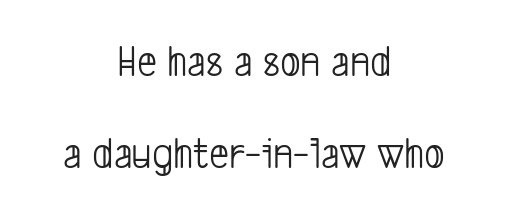
Q: Is the text bold? A: No.
Q: Is the typeface a serif or a sans-serif typeface? A: Sans-serif.
Q: Is the text underlined? A: No.
Q: How is the paragraph aligned? A: Centered.
Q: Is the spacing between letters normal or unusually wide? A: Normal.
Q: Is the spacing between lines tight, normal or loose? A: Loose.
Q: Width (condensed, normal, or wide)? A: Condensed.
Q: Stroke contrast? A: Low.
Q: x-height? A: Medium.
Q: Monospaced? A: No.
